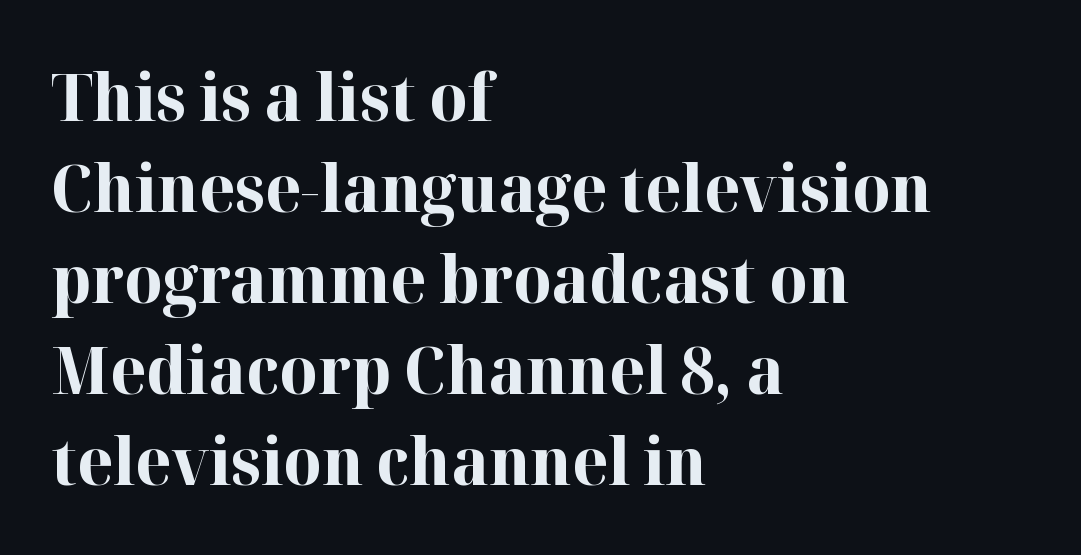
The image shows 65 px bold serif type, upright; set left-aligned, normal line spacing (1.4x), normal letter spacing, not underlined; high stroke contrast and a medium x-height.
